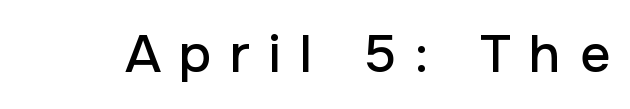
{"serif": "no", "italic": "no", "width": "normal", "stroke_contrast": "low", "x_height": "medium", "monospaced": "no", "underline": "no", "letter_spacing": "wide", "letter_spacing_em": 0.35, "glyph_px": 53}
